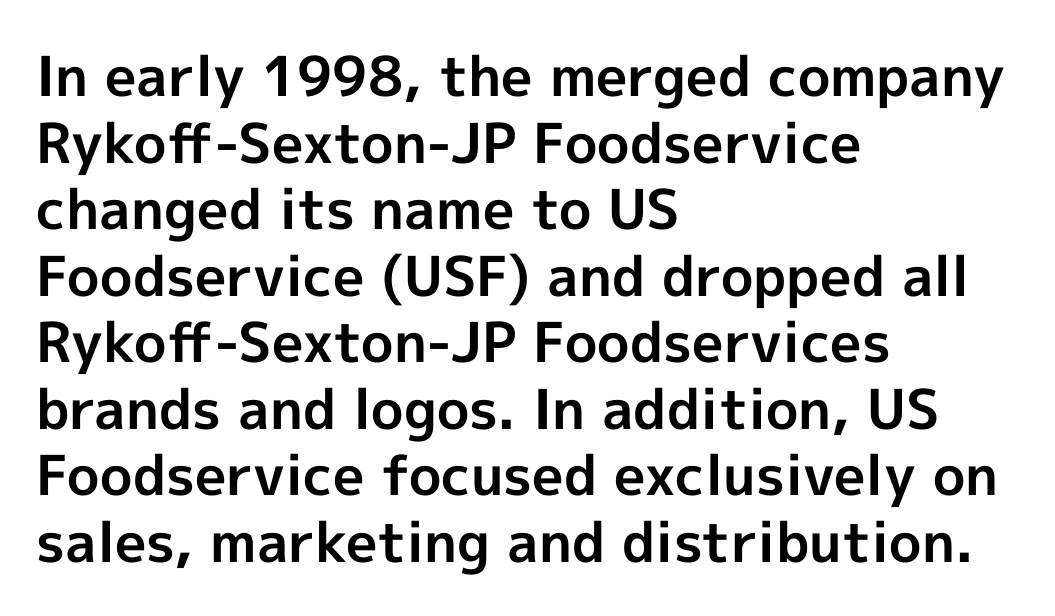
The letters carry no serifs — their stems end cleanly without finishing strokes. Alignment: flush left. Chunky letters — that's bold for sure. Underline: absent. Character widths vary here, with narrow letters taking less room than wide ones. Here the glyphs are tracked normally, forming tight word shapes.
